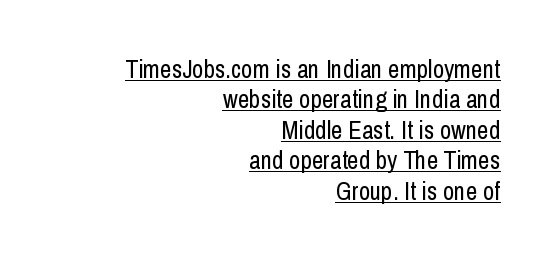
{"italic": "no", "bold": "no", "underline": "yes", "align": "right", "line_spacing_ratio": 1.22, "letter_spacing": "normal", "letter_spacing_em": 0.0, "glyph_px": 25}
